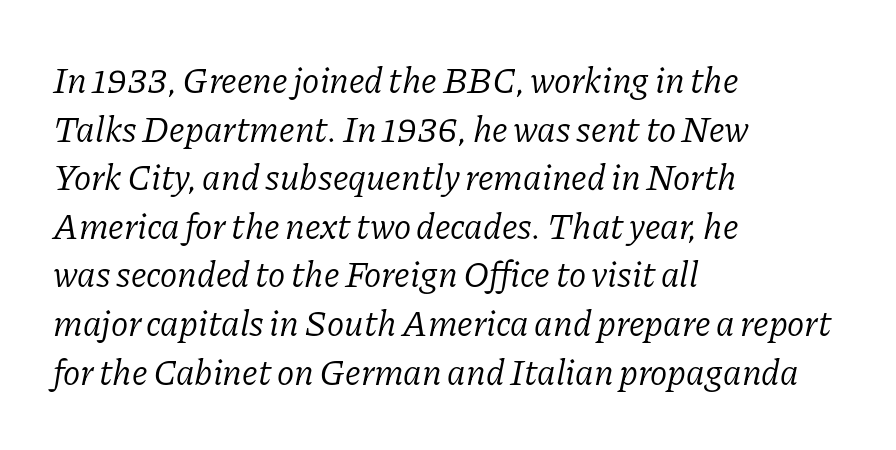
The image shows 36 px light serif type, italic (leaning right); set left-aligned, normal line spacing (1.35x), normal letter spacing, not underlined; low stroke contrast and a medium x-height.
